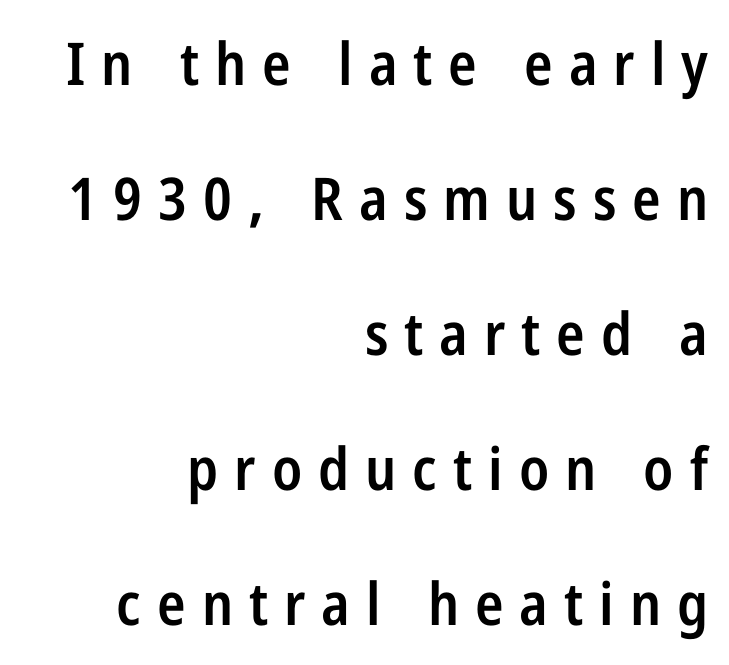
The image shows 59 px semibold, condensed sans-serif type, upright; set right-aligned, loose line spacing (2.29x), unusually wide letter spacing (+0.27 em), not underlined; low stroke contrast and a medium x-height.
